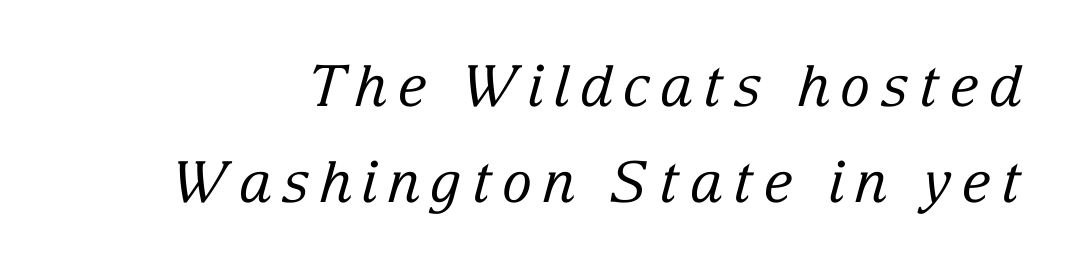
Q: Is the text bold? A: No.
Q: Is the text italic (slanted)? A: Yes, it leans right by about 15 degrees.
Q: Is the typeface a serif or a sans-serif typeface? A: Serif.
Q: Is the text underlined? A: No.
Q: Is the spacing between lines tight, normal or loose? A: Normal.
Q: Width (condensed, normal, or wide)? A: Normal.
Q: Stroke contrast? A: Low.
Q: x-height? A: Medium.
Q: Monospaced? A: No.
